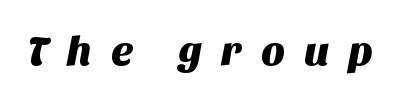
Q: Is the typeface a serif or a sans-serif typeface? A: Sans-serif.
Q: Is the text underlined? A: No.
Q: Is the spacing between letters normal or unusually wide? A: Unusually wide.
Q: Width (condensed, normal, or wide)? A: Normal.
Q: Stroke contrast? A: Medium.
Q: x-height? A: Large.
Q: Monospaced? A: No.
